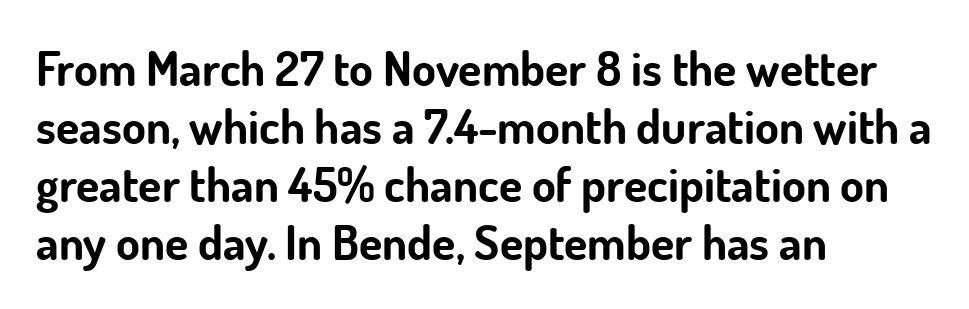
{"serif": "no", "italic": "no", "bold": "yes", "weight": "bold", "width": "normal", "stroke_contrast": "low", "x_height": "small", "monospaced": "no", "underline": "no", "align": "left", "line_spacing_ratio": 1.21, "letter_spacing": "normal", "letter_spacing_em": 0.0, "glyph_px": 48}
